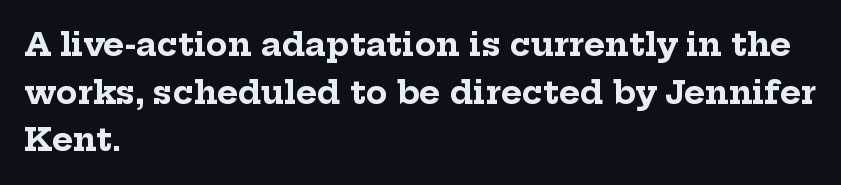
The image shows 32 px bold serif type, upright; set left-aligned, normal line spacing (1.49x), normal letter spacing, not underlined; low stroke contrast and a medium x-height.
